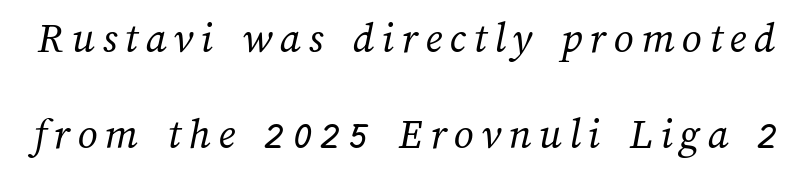
No heavy texture on the line: the type isn't bold. Just letters on the line, the space beneath them empty. Does the leading feel generous? Absolutely, it's lavish. Character widths vary here, with narrow letters taking less room than wide ones.
